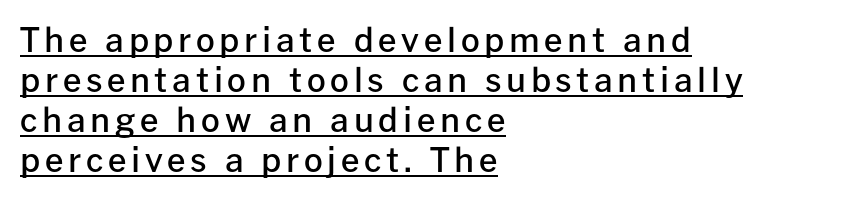
Q: Is the text bold? A: Semi-bold.
Q: Is the text italic (slanted)? A: No, it is upright.
Q: Is the typeface a serif or a sans-serif typeface? A: Sans-serif.
Q: Is the text underlined? A: Yes.
Q: How is the paragraph aligned? A: Left-aligned.
Q: Width (condensed, normal, or wide)? A: Normal.
Q: Stroke contrast? A: Low.
Q: x-height? A: Medium.
Q: Monospaced? A: No.
